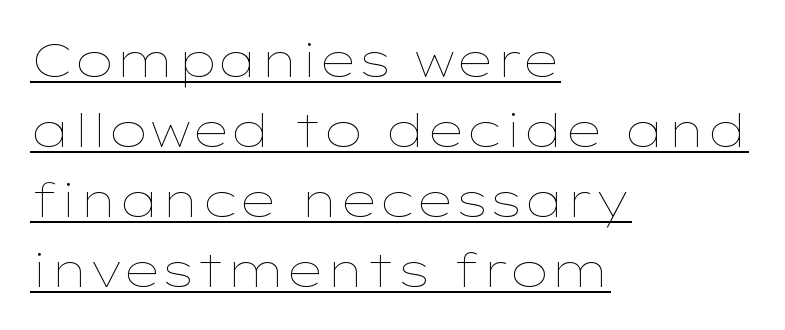
The image shows 47 px thin, wide type, upright; set left-aligned, normal line spacing (1.49x), normal letter spacing, underlined; low stroke contrast and a medium x-height.
